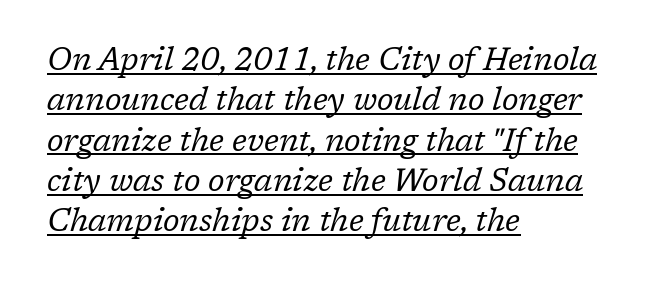
Q: Is the text bold? A: No.
Q: Is the text italic (slanted)? A: Yes, it leans right by about 17 degrees.
Q: Is the typeface a serif or a sans-serif typeface? A: Serif.
Q: Is the text underlined? A: Yes.
Q: How is the paragraph aligned? A: Left-aligned.
Q: Is the spacing between letters normal or unusually wide? A: Normal.
Q: Is the spacing between lines tight, normal or loose? A: Normal.
Q: Width (condensed, normal, or wide)? A: Normal.
Q: Stroke contrast? A: Low.
Q: x-height? A: Medium.
Q: Monospaced? A: No.
